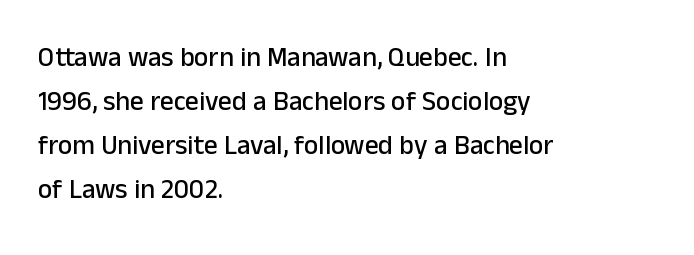
Q: Is the text italic (slanted)? A: No, it is upright.
Q: Is the text underlined? A: No.
Q: How is the paragraph aligned? A: Left-aligned.
Q: Is the spacing between letters normal or unusually wide? A: Normal.
Q: Is the spacing between lines tight, normal or loose? A: Normal.
